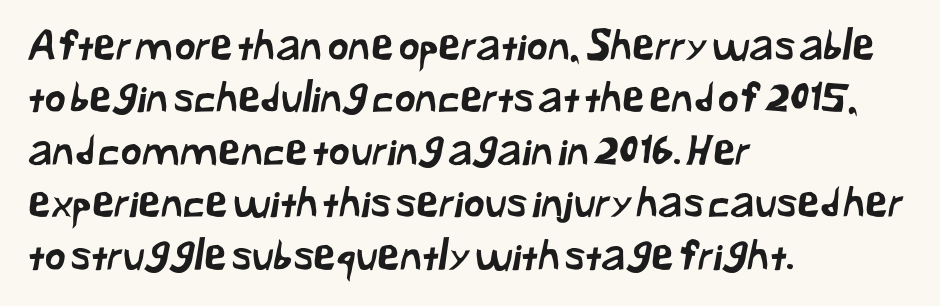
{"serif": "no", "width": "normal", "stroke_contrast": "low", "x_height": "medium", "monospaced": "no", "underline": "no", "align": "left", "line_spacing": "normal", "line_spacing_ratio": 1.28, "letter_spacing": "normal", "letter_spacing_em": 0.0, "glyph_px": 41}
